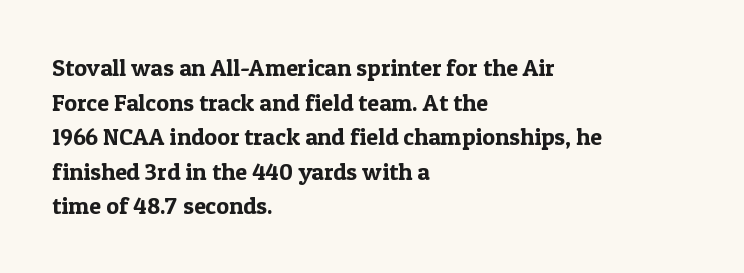
{"italic": "no", "underline": "no", "align": "left", "line_spacing": "normal", "line_spacing_ratio": 1.44, "letter_spacing": "normal", "letter_spacing_em": 0.0, "glyph_px": 24}
